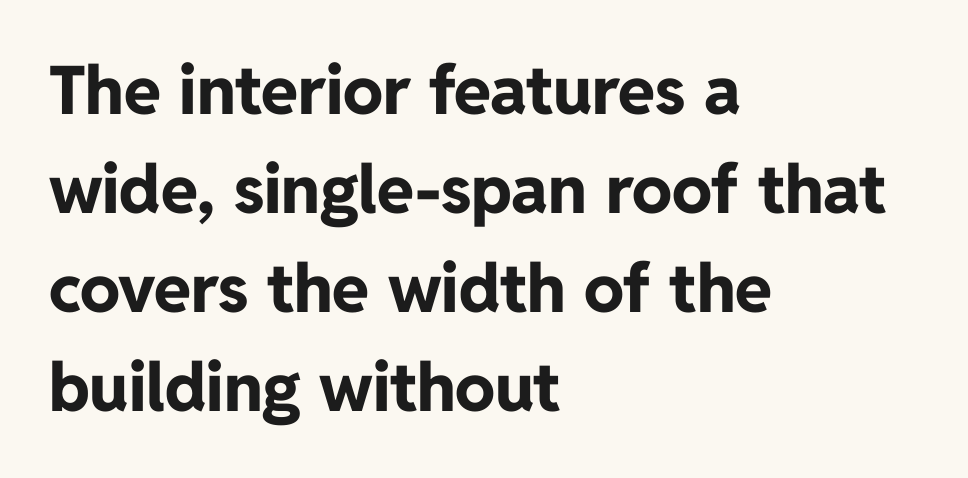
The type family on display is of the sans-serif kind. Students, note that the glyphs here touch the page at normal intervals. The rendering anchors every line to the left-hand side. Thick stems and heavy bowls — unmistakably bold. Here the designer chose a conventional face with non-uniform glyph widths.
